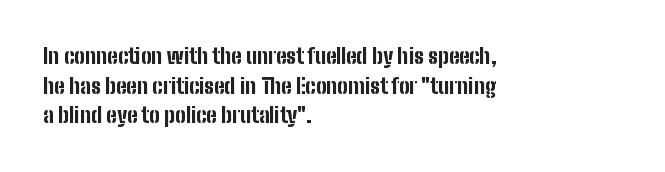
{"italic": "no", "bold": "yes", "underline": "no", "align": "left", "line_spacing": "normal", "line_spacing_ratio": 1.41, "letter_spacing": "normal", "letter_spacing_em": 0.0, "glyph_px": 21}
